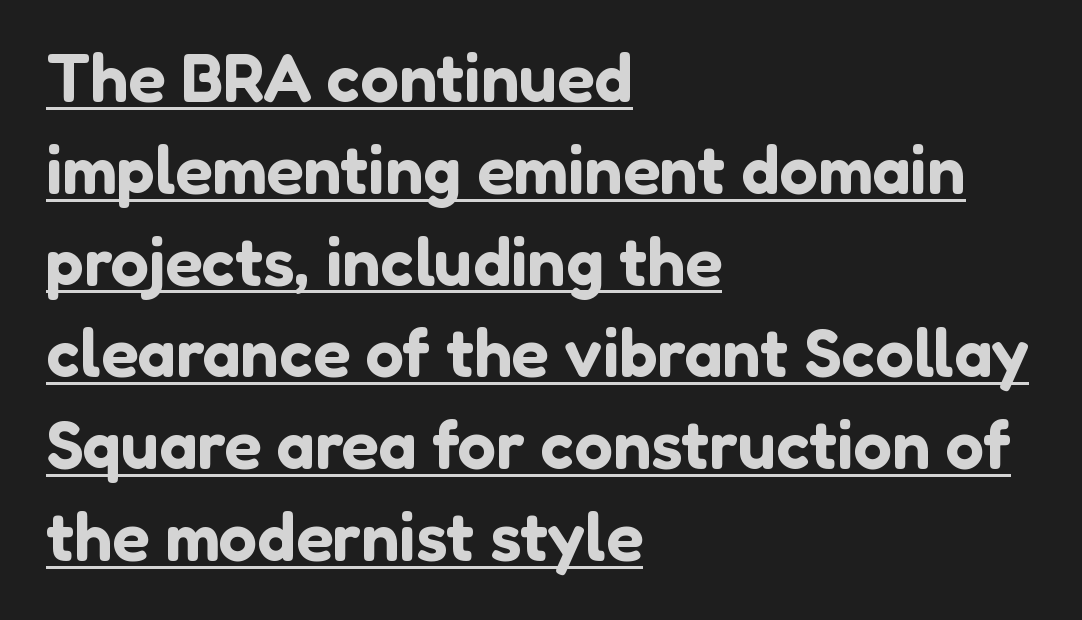
The image shows 68 px sans-serif type, upright; set left-aligned, normal line spacing (1.35x), normal letter spacing, underlined; low stroke contrast and a medium x-height.
